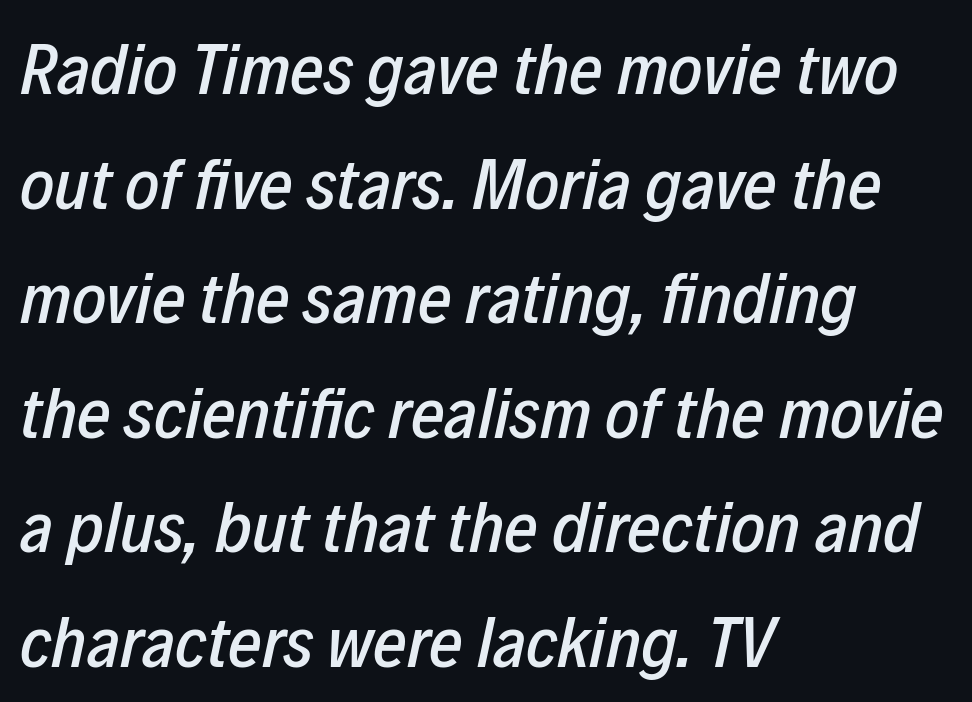
Bare-footed words on every line. A typesetter would call this proportional, since set widths differ per character. Honestly, the row spacing looks completely unremarkable. The axis of the letterforms is tilted away from vertical.
